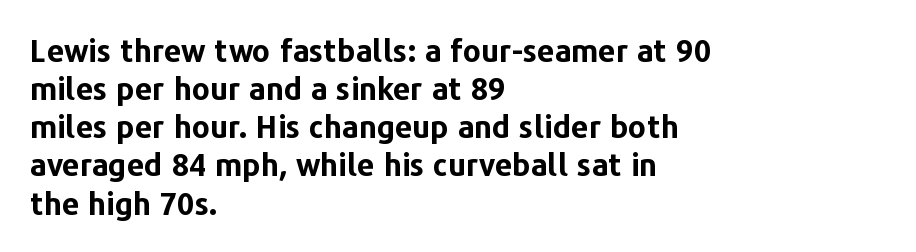
The image shows 31 px bold sans-serif type, upright; set left-aligned, line spacing 1.23x, normal letter spacing, not underlined; low stroke contrast and a medium x-height.
